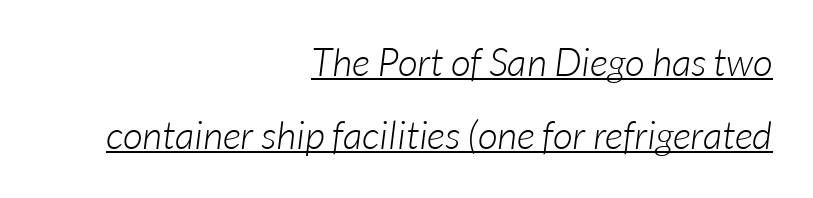
Horizontally, the lines are justified to the trailing edge only. A typesetter would call this proportional, since set widths differ per character. Summary of weight: not heavy and not bold. Classification — sans serif. Every word sits above its own underline. Observe the ordinary spacing: letters are neighbours, not strangers.
